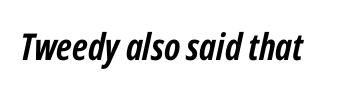
Q: Is the text bold? A: Yes.
Q: Is the text italic (slanted)? A: Yes, it leans right by about 12 degrees.
Q: Is the text underlined? A: No.
Q: Is the spacing between letters normal or unusually wide? A: Normal.
Q: Width (condensed, normal, or wide)? A: Condensed.
Q: Stroke contrast? A: Low.
Q: x-height? A: Medium.
Q: Monospaced? A: No.
